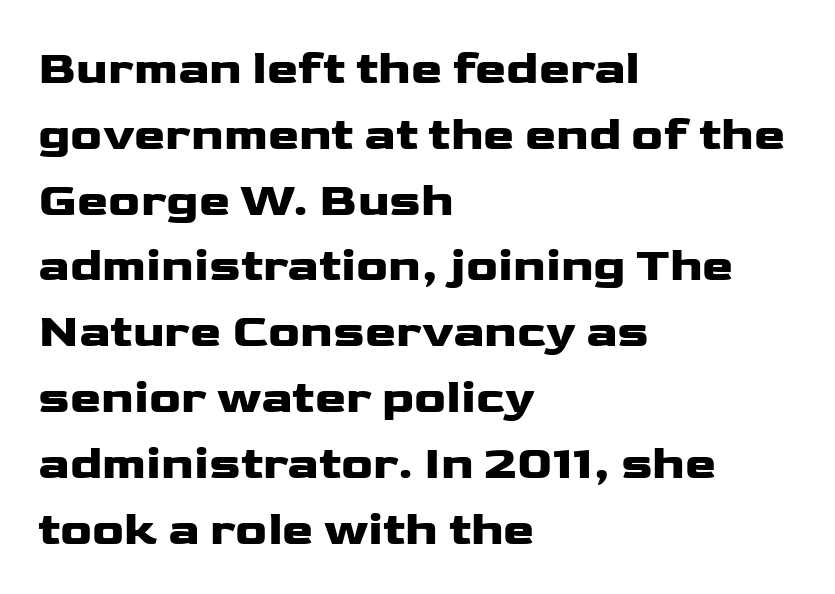
Q: Is the text italic (slanted)? A: No, it is upright.
Q: Is the typeface a serif or a sans-serif typeface? A: Sans-serif.
Q: Is the text underlined? A: No.
Q: How is the paragraph aligned? A: Left-aligned.
Q: Is the spacing between letters normal or unusually wide? A: Normal.
Q: Is the spacing between lines tight, normal or loose? A: Normal.
Q: Width (condensed, normal, or wide)? A: Wide.
Q: Stroke contrast? A: Low.
Q: x-height? A: Medium.
Q: Monospaced? A: No.
